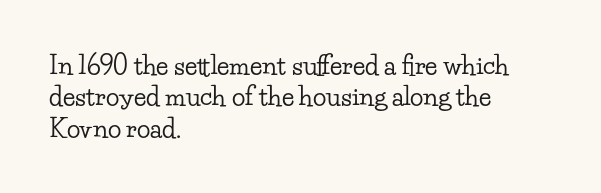
{"italic": "no", "underline": "no", "align": "left", "line_spacing": "normal", "line_spacing_ratio": 1.26, "letter_spacing": "normal", "letter_spacing_em": 0.0, "glyph_px": 25}
